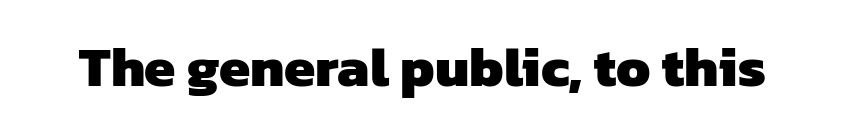
{"serif": "no", "bold": "yes", "weight": "heavy", "width": "normal", "stroke_contrast": "low", "x_height": "medium", "monospaced": "no", "underline": "no", "letter_spacing": "normal", "letter_spacing_em": 0.0, "glyph_px": 56}
